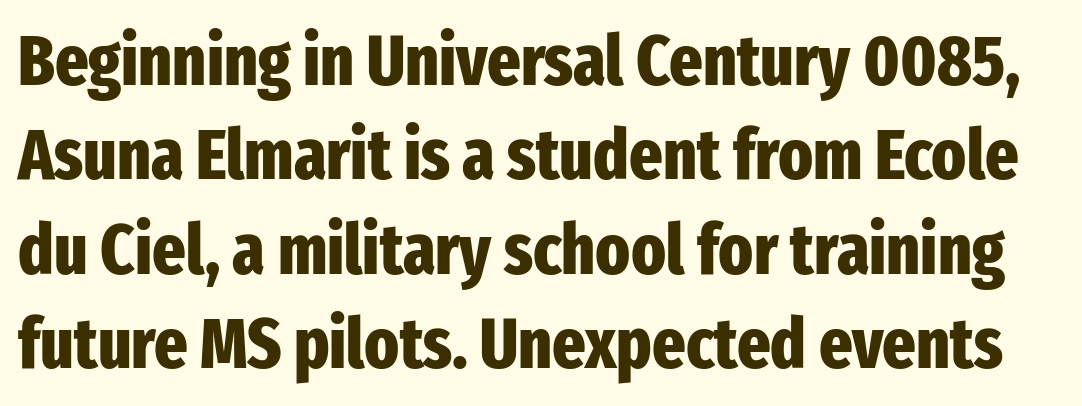
Is the type bold? Yes — the strokes are clearly thick and heavy. Italic: no, the glyphs are upright roman. Leading matches the norm, producing a regular column. A typesetter would call this proportional, since set widths differ per character. Descenders hang freely into open space. The passage shown is typeset with a sans-serif family.
